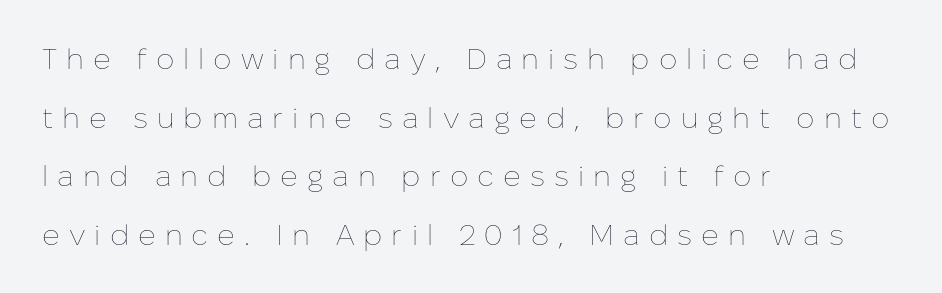
The horizontal fit of the characters is loose and conspicuously gappy. These lines stack with their left ends in a neat column. Think of a printed novel: that variable character pitch is what you see here. Summary of vertical rhythm: relaxed, with wide interline spacing. The passage shown is not underscored anywhere.
